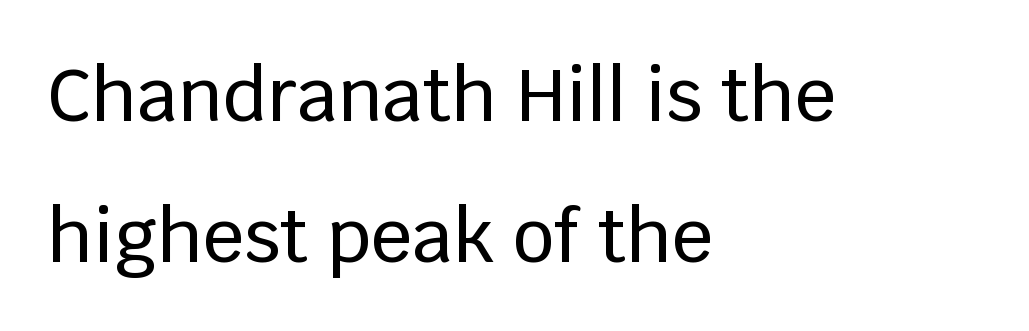
{"serif": "no", "italic": "no", "width": "normal", "stroke_contrast": "low", "x_height": "large", "monospaced": "no", "underline": "no", "align": "left", "line_spacing": "loose", "line_spacing_ratio": 1.93, "letter_spacing": "normal", "letter_spacing_em": 0.0, "glyph_px": 73}
